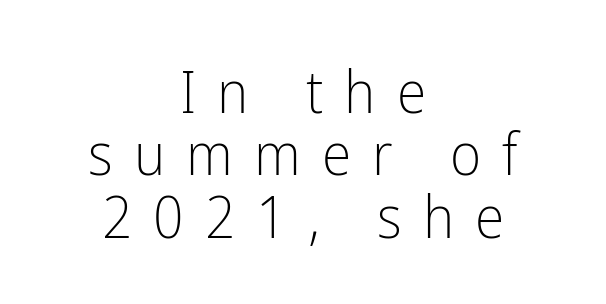
Nobody drew a line under any word here. These lines were composed using upright roman letters. Compared with typical paragraphs, the rows here are closer together. The letters advance in unequal steps, a hallmark of proportional type. Typeset on center — no edge is straight.
